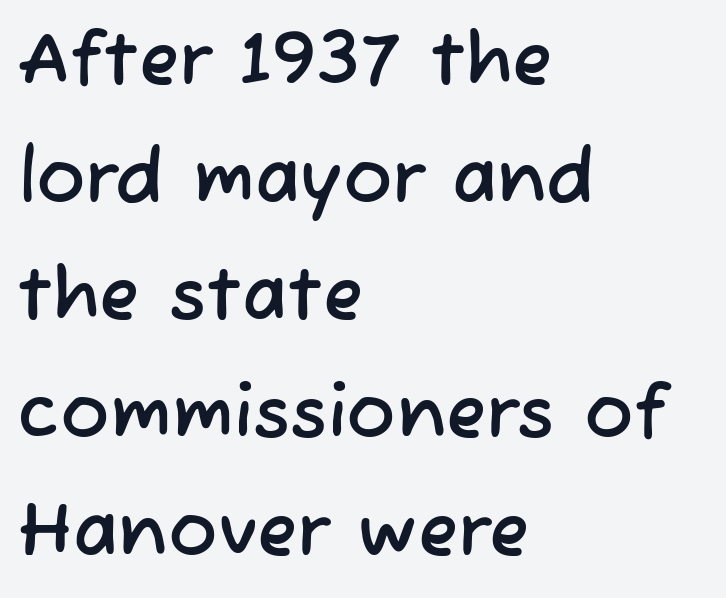
The image shows 74 px sans-serif type; set left-aligned, normal line spacing (1.59x), normal letter spacing, not underlined; low stroke contrast and a medium x-height.
